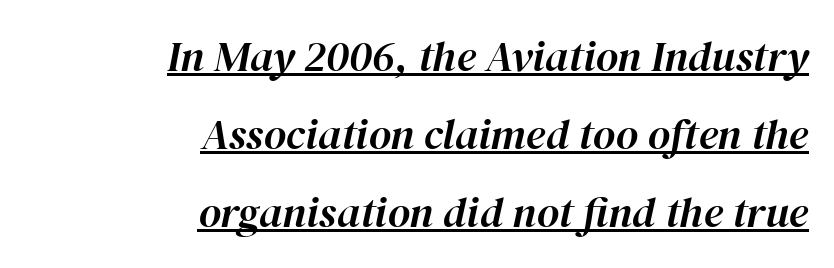
The image shows 43 px text type, italic (leaning right); set right-aligned, line spacing 1.81x, normal letter spacing, underlined; high stroke contrast and a medium x-height.
